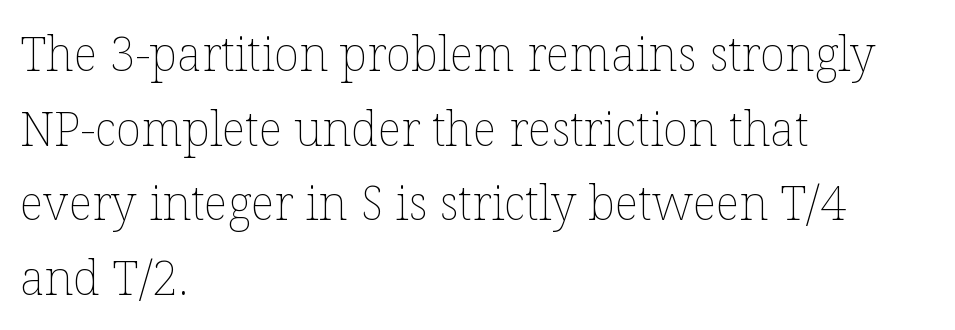
Q: Is the text bold? A: No.
Q: Is the text italic (slanted)? A: No, it is upright.
Q: Is the text underlined? A: No.
Q: How is the paragraph aligned? A: Left-aligned.
Q: Is the spacing between letters normal or unusually wide? A: Normal.
Q: Is the spacing between lines tight, normal or loose? A: Normal.
Q: Width (condensed, normal, or wide)? A: Normal.
Q: Stroke contrast? A: Low.
Q: x-height? A: Medium.
Q: Monospaced? A: No.
